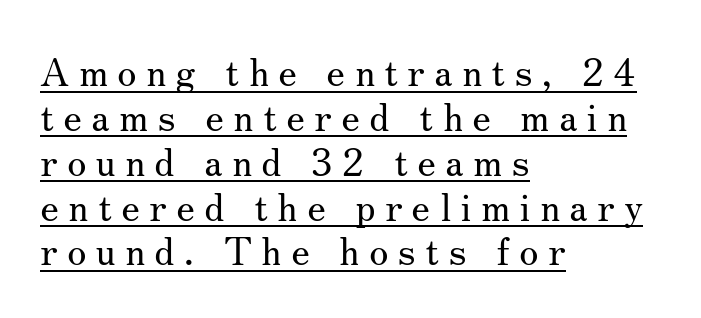
Do the characters align in a grid? No, the font is proportional. Left-aligned paragraph, ragged on the right. Summary of vertical rhythm: compact, with narrow interline spacing. Somebody hit Ctrl+U on this one — the words are underlined.
